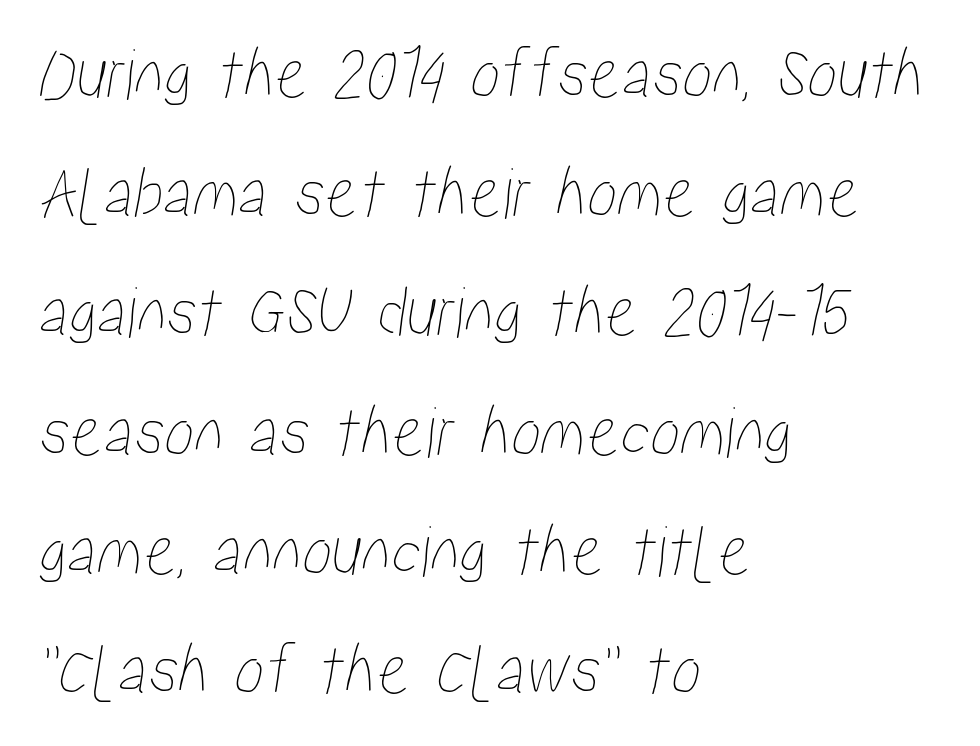
Q: Is the text underlined? A: No.
Q: How is the paragraph aligned? A: Left-aligned.
Q: Is the spacing between letters normal or unusually wide? A: Normal.
Q: Is the spacing between lines tight, normal or loose? A: Normal.
Q: Width (condensed, normal, or wide)? A: Condensed.
Q: Stroke contrast? A: Low.
Q: x-height? A: Medium.
Q: Monospaced? A: No.
